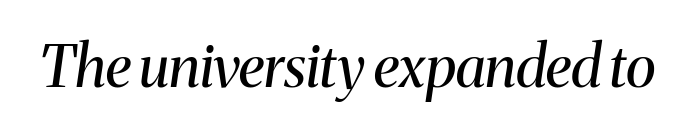
{"serif": "yes", "italic": "yes", "lean": "right", "slant_degrees": 8, "bold": "no", "weight": "regular", "width": "normal", "stroke_contrast": "medium", "x_height": "medium", "monospaced": "no", "underline": "no", "letter_spacing": "normal", "letter_spacing_em": 0.0, "glyph_px": 58}
